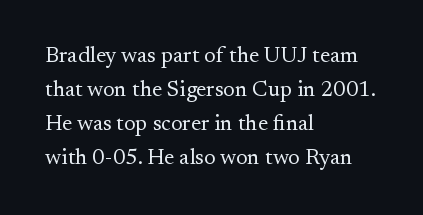
{"italic": "no", "bold": "no", "underline": "no", "align": "left", "line_spacing": "normal", "line_spacing_ratio": 1.54, "letter_spacing": "normal", "letter_spacing_em": 0.0, "glyph_px": 22}
